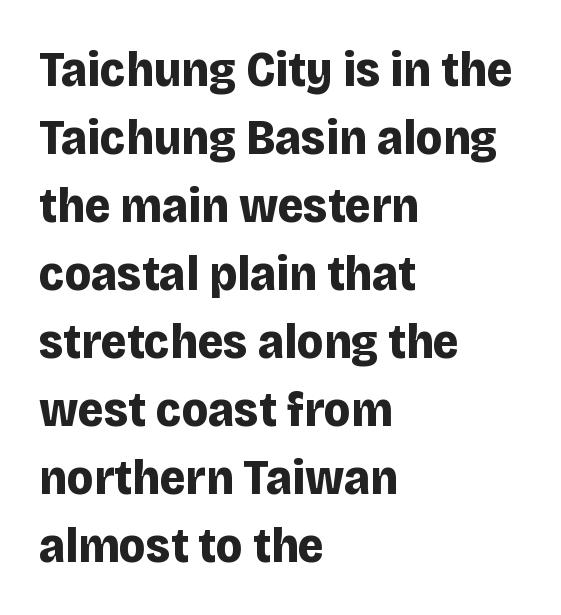
Q: Is the text bold? A: Yes.
Q: Is the text italic (slanted)? A: No, it is upright.
Q: Is the typeface a serif or a sans-serif typeface? A: Sans-serif.
Q: Is the text underlined? A: No.
Q: How is the paragraph aligned? A: Left-aligned.
Q: Is the spacing between letters normal or unusually wide? A: Normal.
Q: Is the spacing between lines tight, normal or loose? A: Normal.
Q: Width (condensed, normal, or wide)? A: Normal.
Q: Stroke contrast? A: Low.
Q: x-height? A: Large.
Q: Monospaced? A: No.
